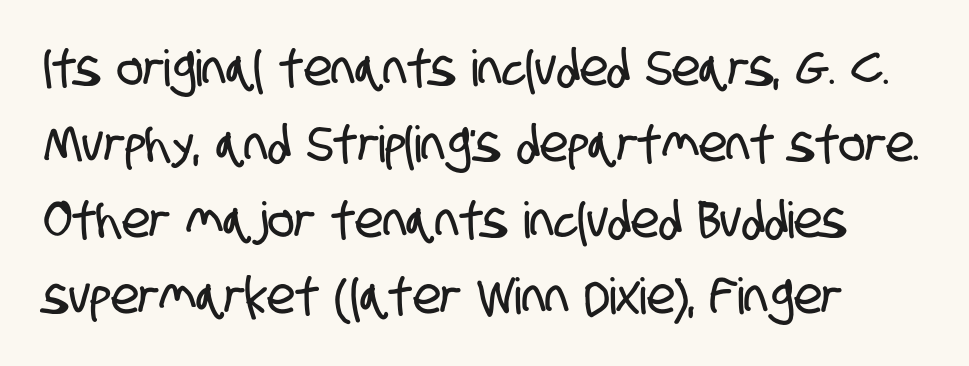
The image shows 50 px condensed sans-serif type; set normal line spacing (1.52x), normal letter spacing, not underlined; low stroke contrast and a large x-height.
